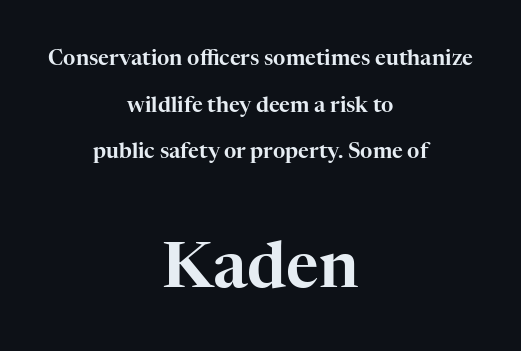
Q: Is the text italic (slanted)? A: No, it is upright.
Q: Is the typeface a serif or a sans-serif typeface? A: Serif.
Q: Is the text underlined? A: No.
Q: How is the paragraph aligned? A: Centered.
Q: Is the spacing between letters normal or unusually wide? A: Normal.
Q: Is the spacing between lines tight, normal or loose? A: Loose.
Q: Which block of text is set in a larger size, the first (top) or the second (bottom)? A: The second (bottom) one.
Q: Width (condensed, normal, or wide)? A: Normal.
Q: Stroke contrast? A: High.
Q: x-height? A: Medium.
Q: Monospaced? A: No.
